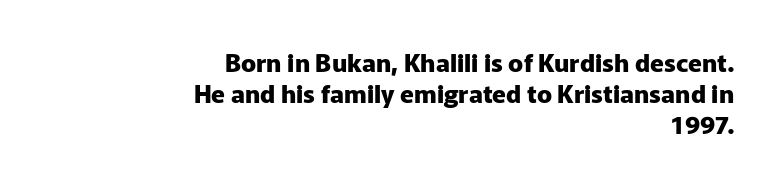
Q: Is the text bold? A: Yes.
Q: Is the text italic (slanted)? A: No, it is upright.
Q: Is the text underlined? A: No.
Q: How is the paragraph aligned? A: Right-aligned.
Q: Is the spacing between letters normal or unusually wide? A: Normal.
Q: Is the spacing between lines tight, normal or loose? A: Normal.
